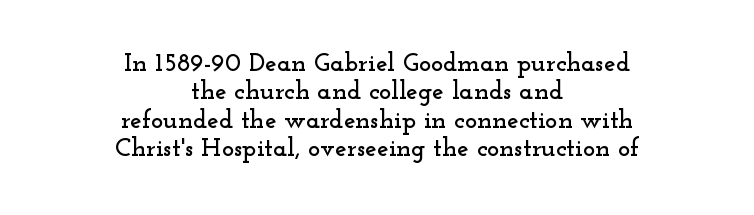
{"italic": "no", "underline": "no", "align": "center", "line_spacing": "tight", "line_spacing_ratio": 1.09, "letter_spacing": "normal", "letter_spacing_em": 0.0, "glyph_px": 26}
